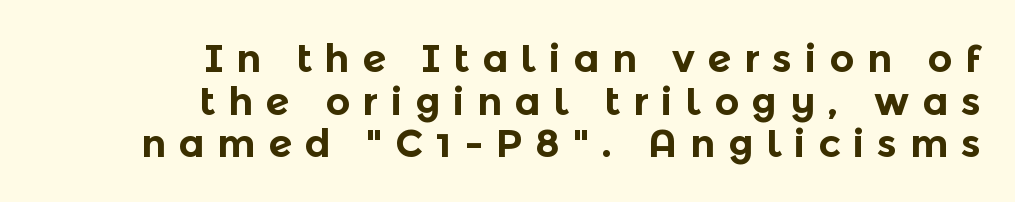
Q: Is the text bold? A: Yes.
Q: Is the text italic (slanted)? A: No, it is upright.
Q: Is the typeface a serif or a sans-serif typeface? A: Sans-serif.
Q: Is the text underlined? A: No.
Q: How is the paragraph aligned? A: Right-aligned.
Q: Is the spacing between letters normal or unusually wide? A: Unusually wide.
Q: Is the spacing between lines tight, normal or loose? A: Tight.
Q: Width (condensed, normal, or wide)? A: Normal.
Q: x-height? A: Medium.
Q: Monospaced? A: No.
